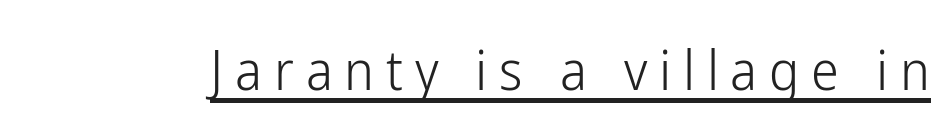
The image shows 56 px light, condensed sans-serif type, upright; set unusually wide letter spacing (+0.21 em), underlined; low stroke contrast and a medium x-height.
